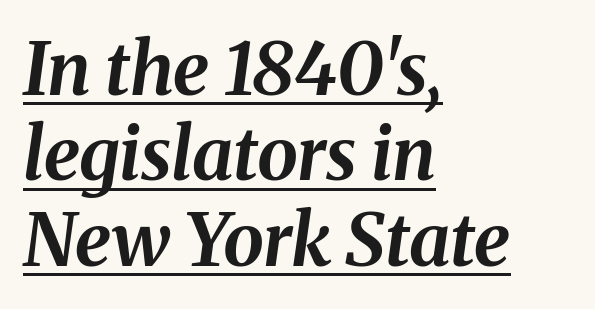
The image shows 73 px bold type, italic (leaning right); set left-aligned, line spacing 1.17x, normal letter spacing, underlined; medium stroke contrast and a medium x-height.
